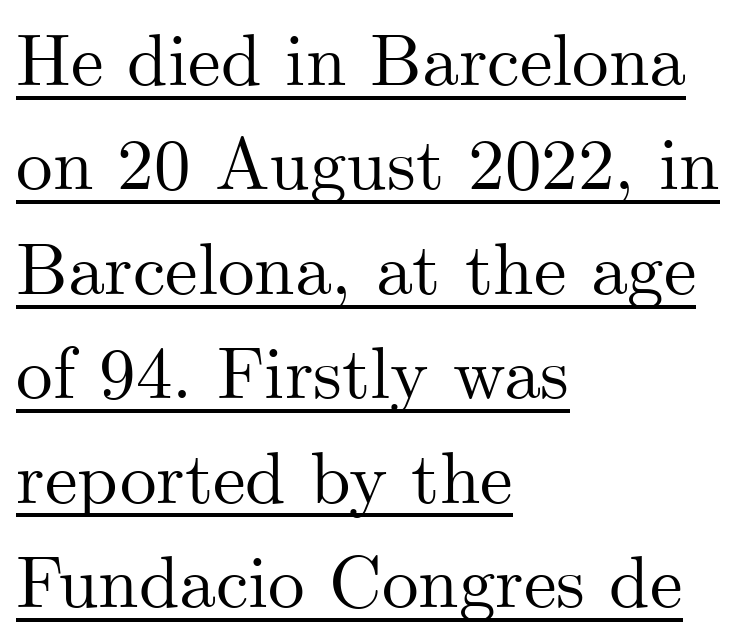
Spacing verdict: proportional, widths tailored to each character. How would I describe the line gaps? Plain and ordinary. A classic flush-left, rag-right setting is used for this passage. This rendering leaves character spacing at its baseline value.
